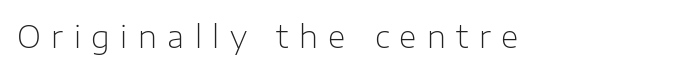
Loose tracking; the words dissolve into strings of separated letters. To sum up the face: it is a sans, with no serifs. Any mark beneath the type? The region is blank. Does the lettering tilt? It doesn't — this is upright. The rendering uses natural spacing where letterforms have individual widths. Summary of weight: not heavy and not bold.
